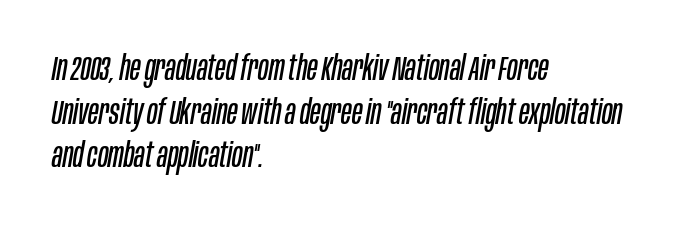
Glyph-to-glyph distance matches everyday printed text. These lines stack with their left ends in a neat column. Students, observe: this is what conventionally led text looks like. The space directly below the letters is spotless. If you drew a line through each stem, it would be angled.
